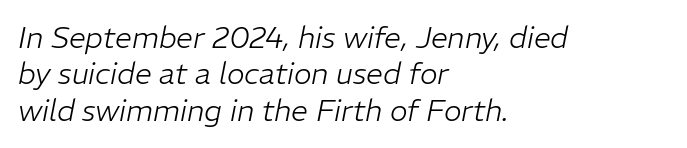
The image shows 30 px light type, italic (leaning right); set left-aligned, line spacing 1.21x, normal letter spacing, not underlined; low stroke contrast and a medium x-height.
